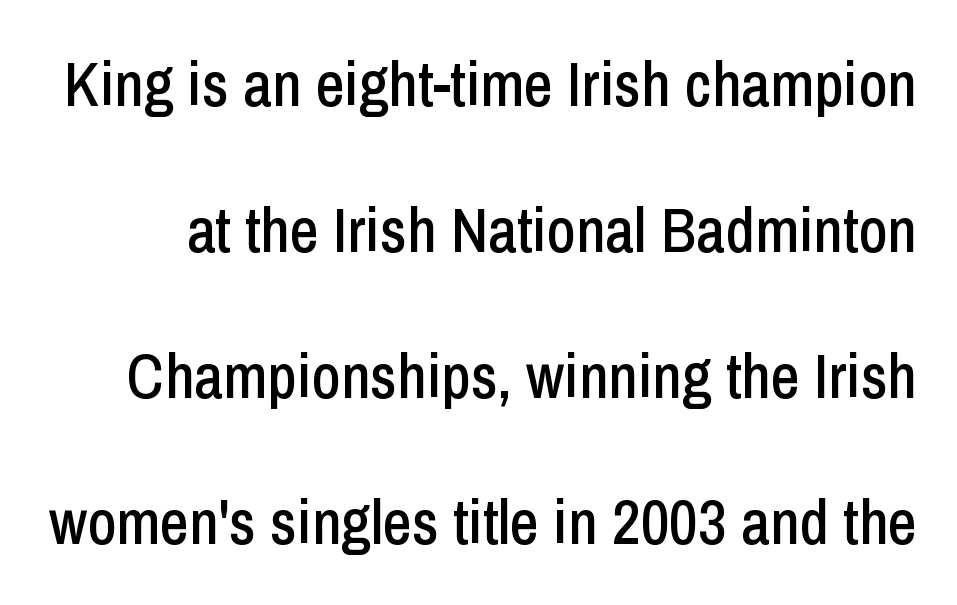
The image shows 63 px condensed sans-serif type, upright; set loose line spacing (2.32x), normal letter spacing, not underlined; low stroke contrast and a medium x-height.
